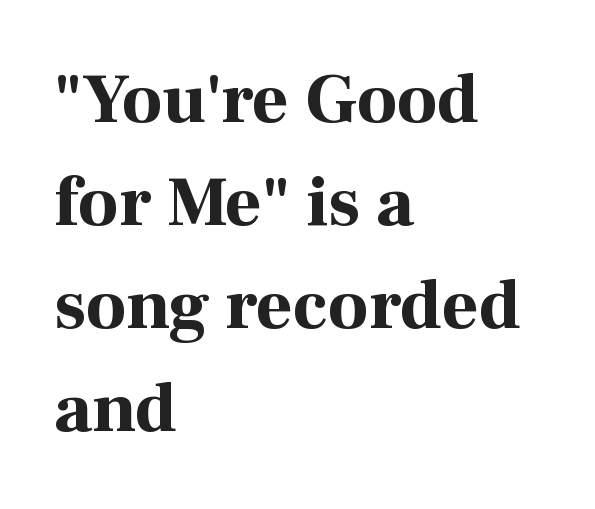
{"serif": "yes", "italic": "no", "bold": "yes", "weight": "bold", "width": "normal", "stroke_contrast": "high", "x_height": "medium", "monospaced": "no", "underline": "no", "align": "left", "line_spacing": "normal", "line_spacing_ratio": 1.45, "letter_spacing": "normal", "letter_spacing_em": 0.0, "glyph_px": 71}
